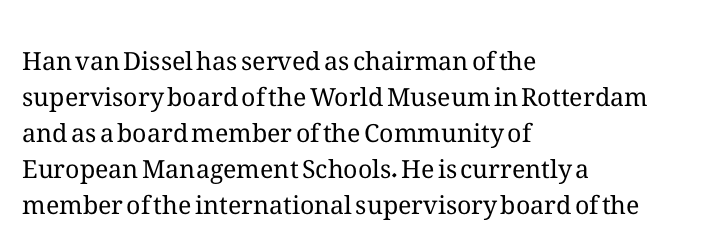
{"italic": "no", "bold": "no", "underline": "no", "align": "left", "line_spacing": "normal", "line_spacing_ratio": 1.44, "letter_spacing": "normal", "letter_spacing_em": 0.0, "glyph_px": 25}
